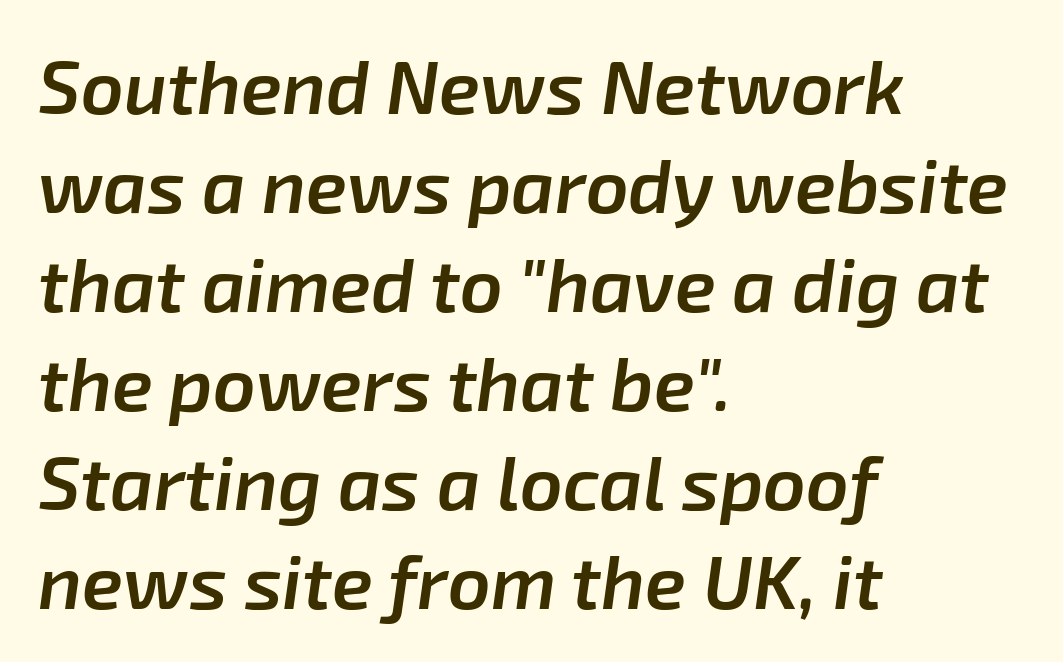
The image shows 75 px semibold type, italic (leaning right); set left-aligned, normal line spacing (1.32x), normal letter spacing, not underlined; low stroke contrast and a medium x-height.
